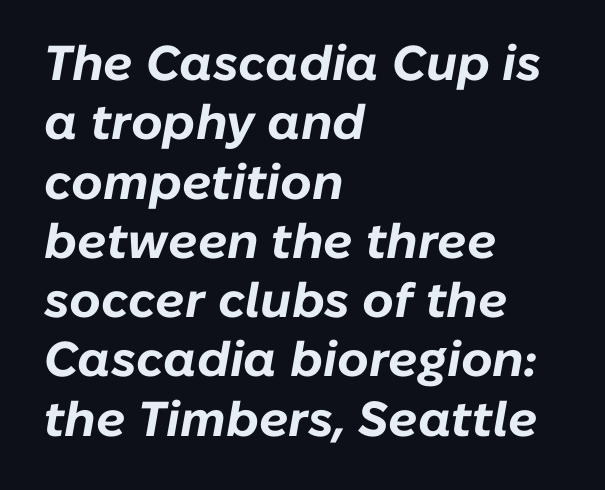
{"italic": "yes", "lean": "right", "slant_degrees": 10, "bold": "yes", "weight": "bold", "width": "normal", "stroke_contrast": "low", "x_height": "medium", "monospaced": "no", "underline": "no", "align": "left", "line_spacing_ratio": 1.21, "letter_spacing": "normal", "letter_spacing_em": 0.0, "glyph_px": 49}
